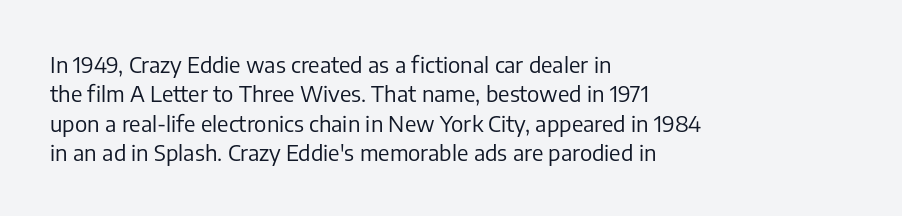
The image shows 22 px text type, upright; set left-aligned, normal line spacing (1.33x), normal letter spacing, not underlined.
